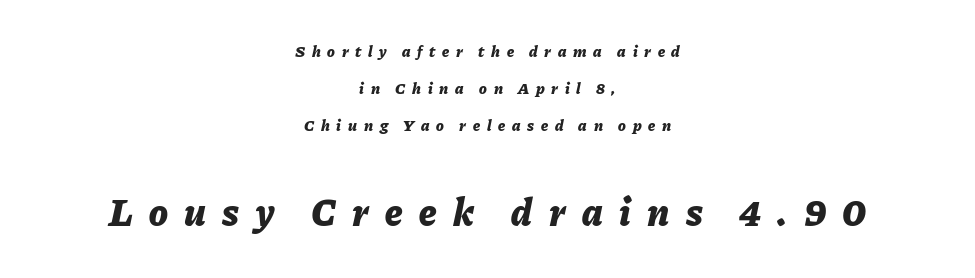
The image shows 39 px bold type, italic (leaning right); set centered, loose line spacing (2.32x), unusually wide letter spacing (+0.42 em), not underlined; the second (bottom) block is 2.44x larger; low stroke contrast and a medium x-height.
